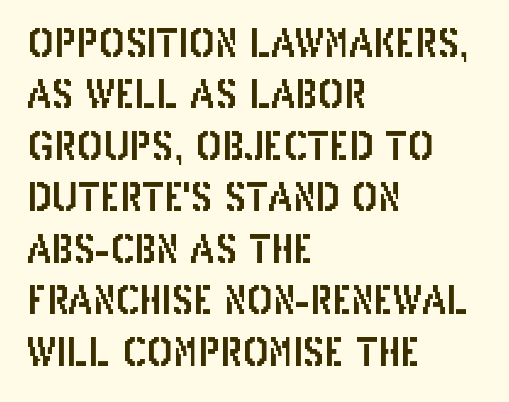
Q: Is the text italic (slanted)? A: No, it is upright.
Q: Is the typeface a serif or a sans-serif typeface? A: Sans-serif.
Q: Is the text underlined? A: No.
Q: How is the paragraph aligned? A: Left-aligned.
Q: Is the spacing between letters normal or unusually wide? A: Normal.
Q: Is the spacing between lines tight, normal or loose? A: Normal.
Q: Width (condensed, normal, or wide)? A: Condensed.
Q: Stroke contrast? A: Low.
Q: x-height? A: Large.
Q: Monospaced? A: No.
